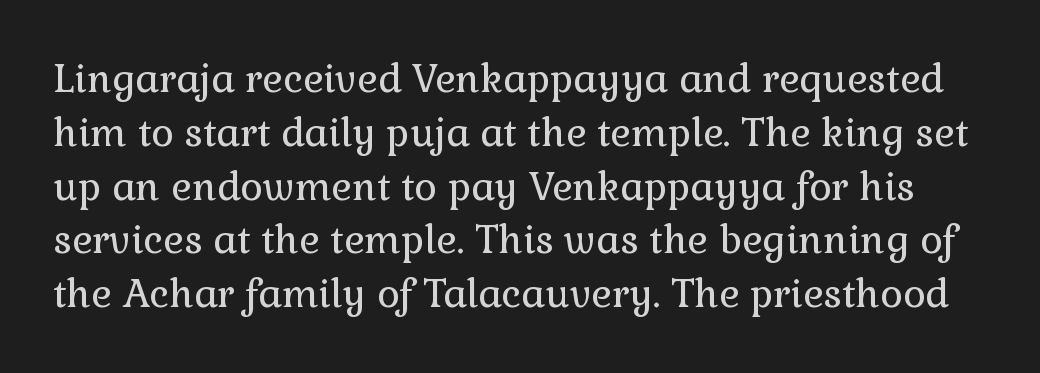
{"serif": "yes", "italic": "no", "bold": "no", "weight": "regular", "width": "normal", "x_height": "medium", "monospaced": "no", "underline": "no", "line_spacing": "normal", "line_spacing_ratio": 1.38, "letter_spacing": "normal", "letter_spacing_em": 0.0, "glyph_px": 39}
